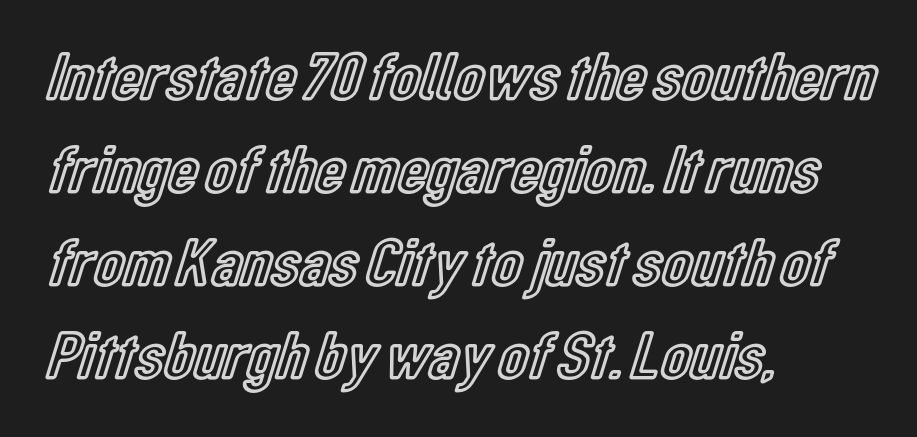
The image shows 68 px condensed type; set left-aligned, normal line spacing (1.37x), normal letter spacing, not underlined; a medium x-height.
